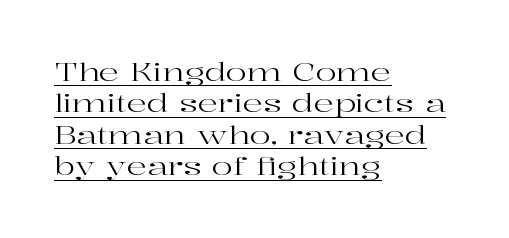
The image shows 25 px text type, upright; set left-aligned, normal line spacing (1.26x), normal letter spacing, underlined.
